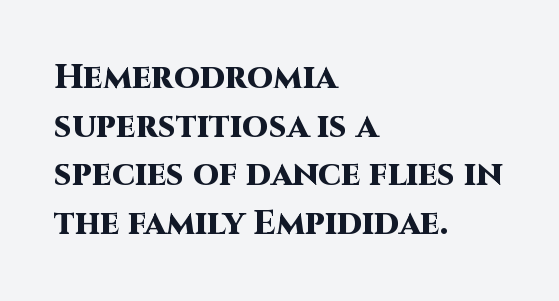
Nothing unusual about the tracking: characters are spaced as the font intends. Underlining? Definitely not there. This sample is left-justified, so line endings fall wherever the words run out. Compared with typical paragraphs, the rows here are spaced about the same. Look at the stroke-to-counter ratio: heavy, a bold. Looks like regular typesetting: each glyph gets only the width it needs.
